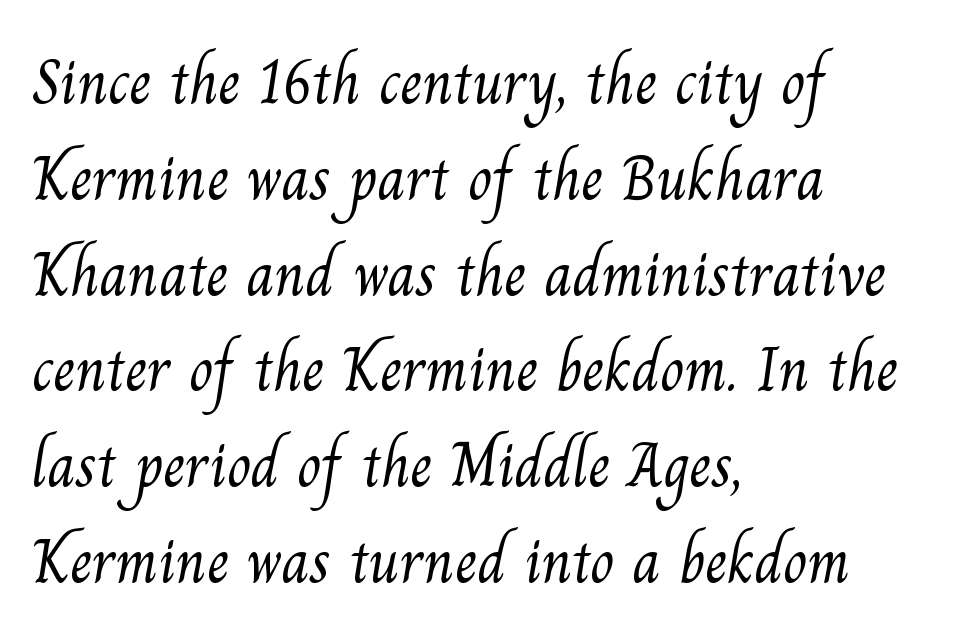
Varying glyph widths throughout — classic text-font behaviour. Reading down the column, the eye jumps a familiar distance to each next line. The line texture is even and compact thanks to regular tracking. Note: serifs present on the glyphs. Only glyphs here, with clear space below each row. The paragraph has a hard left edge and a soft right edge.
